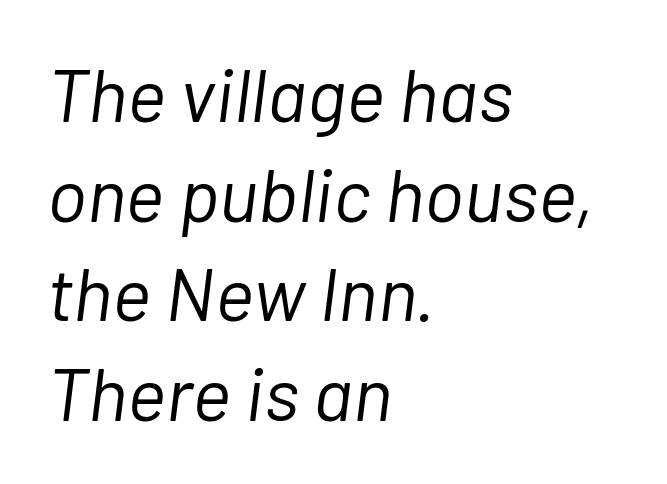
The line texture is even and compact thanks to regular tracking. Unmarked baselines from the first word to the last. The rendering uses natural spacing where letterforms have individual widths. In CSS terms this would be text-align: left.
